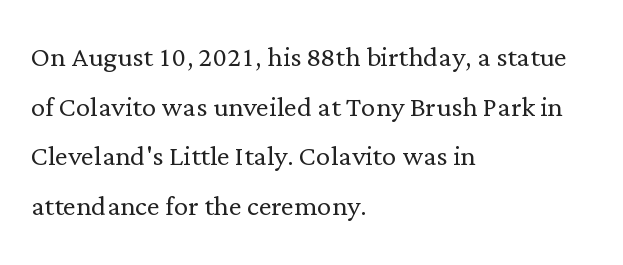
The image shows 36 px light serif type, upright; set left-aligned, normal line spacing (1.38x), normal letter spacing, not underlined; low stroke contrast and a medium x-height.
